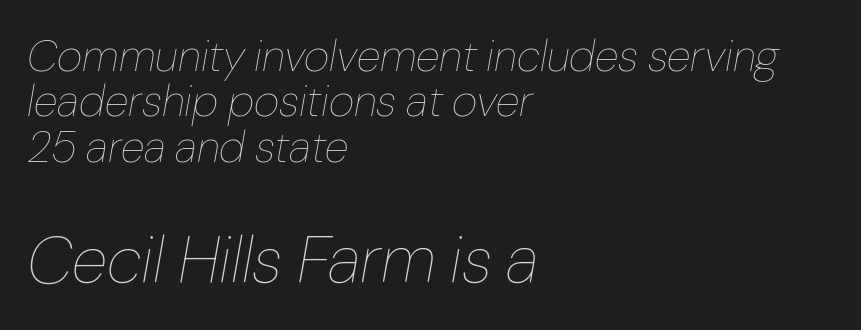
Vertical stems look standard width or narrower in stroke. Does the copy run flush right? No — it runs flush left. The passage shown is typed in a proportional face where columns would drift. The face used here appears at its bigger size in the lower chunk. Horizontal bands of white between lines are thin slivers. The typography opts for an oblique posture over an upright one.
